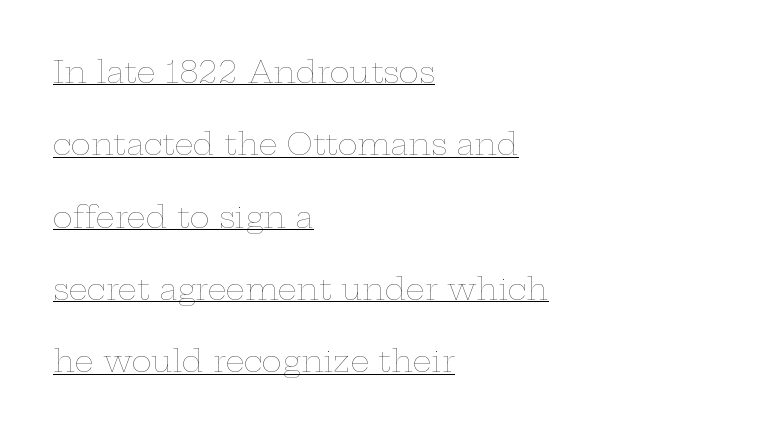
The passage shown is typed in a proportional face where columns would drift. Teacher's note: observe the even left margin — that is flush-left alignment. No extra tracking has been applied to these lines. Airy leading.
